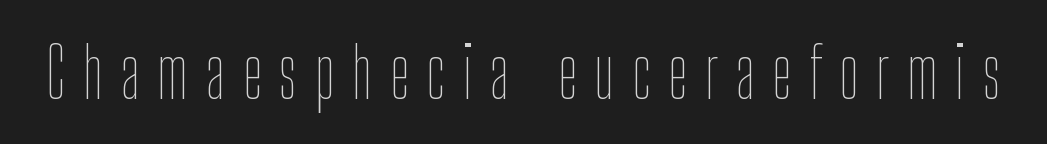
{"italic": "no", "bold": "no", "weight": "thin", "width": "condensed", "stroke_contrast": "low", "x_height": "medium", "monospaced": "no", "underline": "no", "letter_spacing": "wide", "letter_spacing_em": 0.25, "glyph_px": 70}
